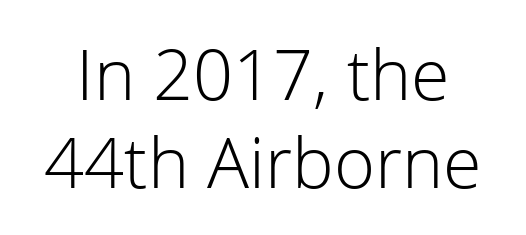
The image shows 70 px light sans-serif type, upright; set normal line spacing (1.26x), normal letter spacing, not underlined; low stroke contrast and a medium x-height.
